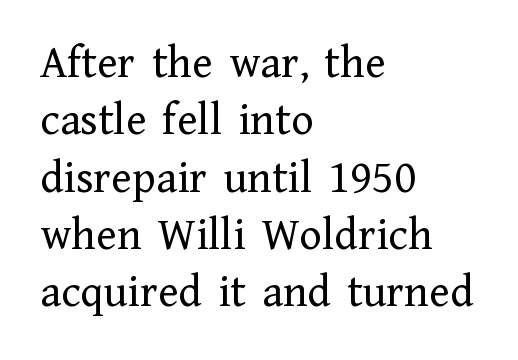
Q: Is the text bold? A: No.
Q: Is the text italic (slanted)? A: No, it is upright.
Q: Is the typeface a serif or a sans-serif typeface? A: Serif.
Q: Is the text underlined? A: No.
Q: How is the paragraph aligned? A: Left-aligned.
Q: Is the spacing between letters normal or unusually wide? A: Normal.
Q: Width (condensed, normal, or wide)? A: Normal.
Q: Stroke contrast? A: Low.
Q: x-height? A: Medium.
Q: Monospaced? A: No.
